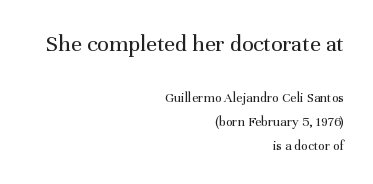
Q: Is the text bold? A: No.
Q: Is the text italic (slanted)? A: No, it is upright.
Q: Is the text underlined? A: No.
Q: How is the paragraph aligned? A: Right-aligned.
Q: Is the spacing between letters normal or unusually wide? A: Normal.
Q: Which block of text is set in a larger size, the first (top) or the second (bottom)? A: The first (top) one.
